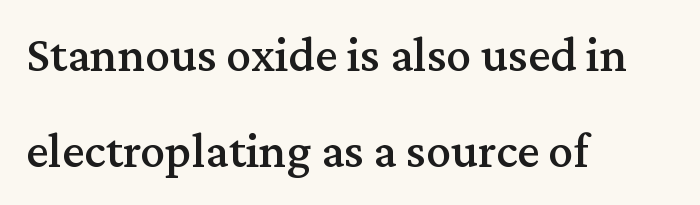
Q: Is the text italic (slanted)? A: No, it is upright.
Q: Is the typeface a serif or a sans-serif typeface? A: Serif.
Q: Is the text underlined? A: No.
Q: How is the paragraph aligned? A: Left-aligned.
Q: Is the spacing between letters normal or unusually wide? A: Normal.
Q: Is the spacing between lines tight, normal or loose? A: Loose.
Q: Width (condensed, normal, or wide)? A: Normal.
Q: Stroke contrast? A: Medium.
Q: x-height? A: Medium.
Q: Monospaced? A: No.
